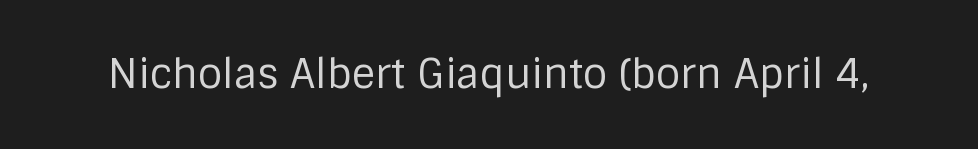
The image shows 40 px regular-weight sans-serif type, upright; set normal letter spacing, not underlined; low stroke contrast and a large x-height.
